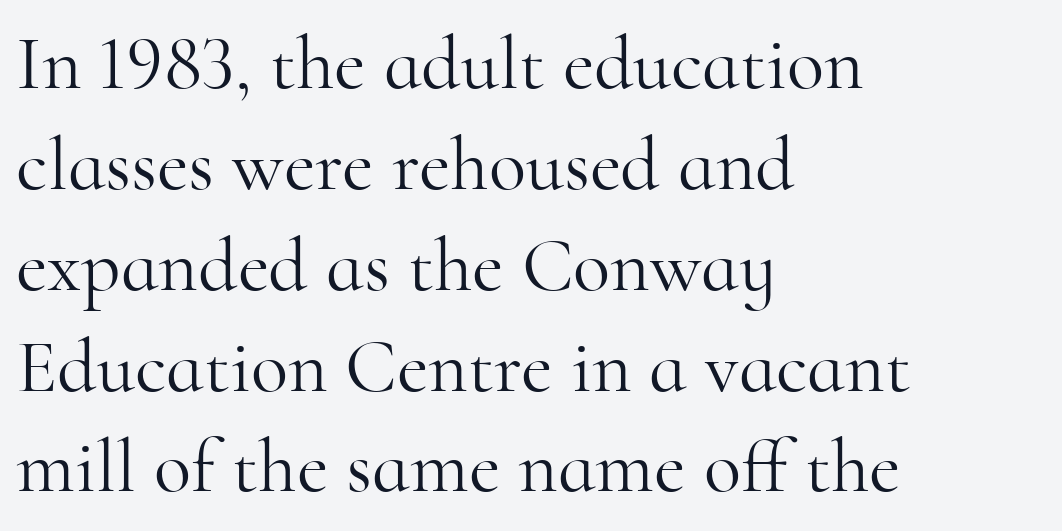
Q: Is the text bold? A: No.
Q: Is the text italic (slanted)? A: No, it is upright.
Q: Is the typeface a serif or a sans-serif typeface? A: Serif.
Q: Is the text underlined? A: No.
Q: How is the paragraph aligned? A: Left-aligned.
Q: Is the spacing between letters normal or unusually wide? A: Normal.
Q: Is the spacing between lines tight, normal or loose? A: Normal.
Q: Width (condensed, normal, or wide)? A: Normal.
Q: Stroke contrast? A: High.
Q: x-height? A: Small.
Q: Monospaced? A: No.
